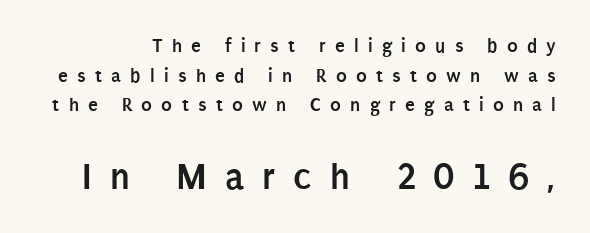
If you squint, the bottom block still reads clearly — it's the larger of the two. What weight is shown? A full bold with thick strokes. The passage shown is typed in a proportional face where columns would drift. Does extra space separate the letters? Yes, quite a lot of it. The letters stand straight up with perfectly vertical stems.
